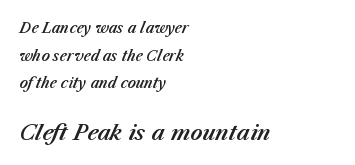
{"italic": "yes", "lean": "right", "slant_degrees": 23, "underline": "no", "align": "left", "line_spacing": "loose", "line_spacing_ratio": 1.97, "letter_spacing": "normal", "letter_spacing_em": 0.0, "larger_block": "second", "size_ratio": 1.5, "glyph_px": 21}
